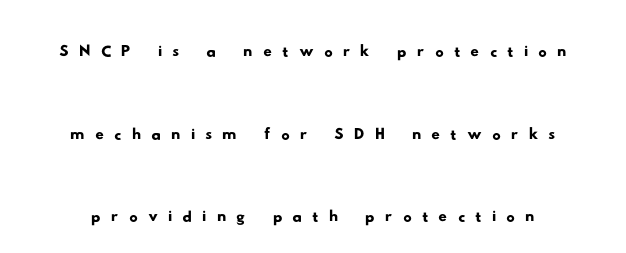
Q: Is the typeface a serif or a sans-serif typeface? A: Sans-serif.
Q: Is the text underlined? A: No.
Q: How is the paragraph aligned? A: Centered.
Q: Is the spacing between letters normal or unusually wide? A: Unusually wide.
Q: Is the spacing between lines tight, normal or loose? A: Loose.
Q: Width (condensed, normal, or wide)? A: Wide.
Q: Stroke contrast? A: Low.
Q: x-height? A: Small.
Q: Monospaced? A: No.
